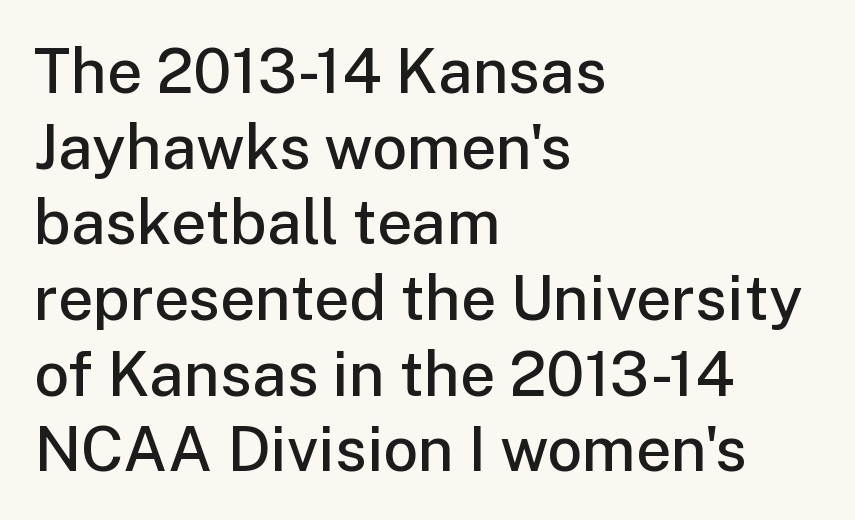
Q: Is the text bold? A: Semi-bold.
Q: Is the text italic (slanted)? A: No, it is upright.
Q: Is the typeface a serif or a sans-serif typeface? A: Sans-serif.
Q: Is the text underlined? A: No.
Q: How is the paragraph aligned? A: Left-aligned.
Q: Is the spacing between letters normal or unusually wide? A: Normal.
Q: Width (condensed, normal, or wide)? A: Normal.
Q: Stroke contrast? A: Low.
Q: x-height? A: Medium.
Q: Monospaced? A: No.
